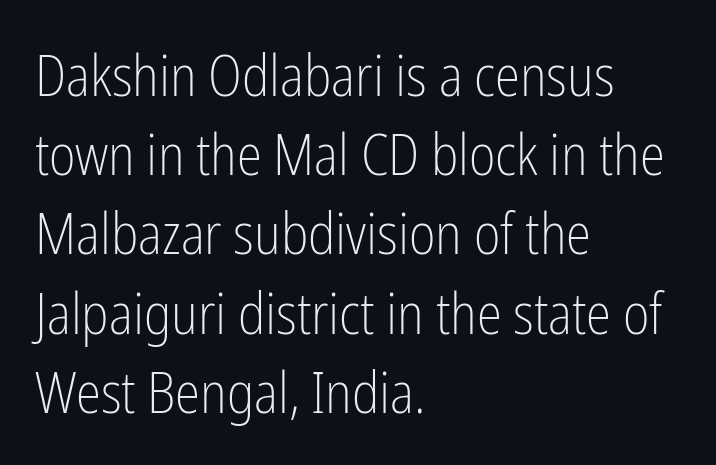
{"serif": "no", "italic": "no", "bold": "no", "weight": "light", "width": "condensed", "stroke_contrast": "low", "x_height": "medium", "monospaced": "no", "underline": "no", "align": "left", "line_spacing": "normal", "line_spacing_ratio": 1.39, "letter_spacing": "normal", "letter_spacing_em": 0.0, "glyph_px": 57}
